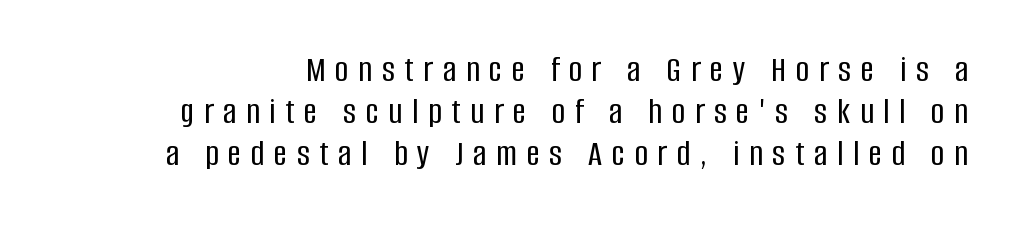
The specimen reads as upright at a glance. The designer dialed line spacing down below the default. The face used here is a sans, in the tradition of grotesques and geometrics. Descender tails drop into unmarked territory. Proportional: the letters do not fall into vertical columns. Is the letter spacing exaggerated? Yes — the characters are pushed far apart.
